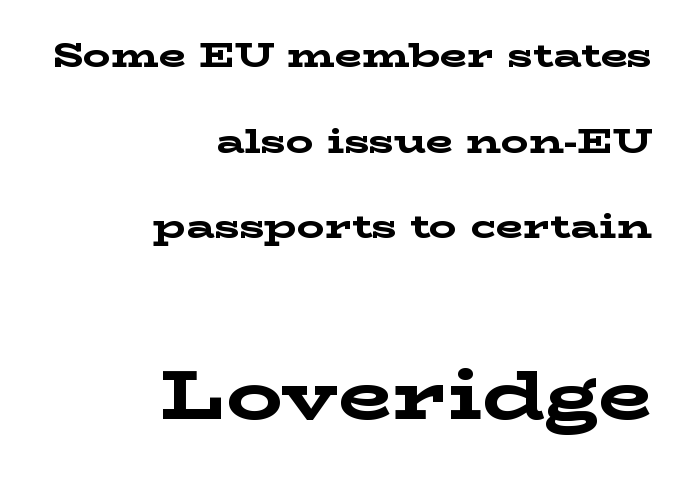
The image shows 70 px bold, wide serif type, upright; set right-aligned, loose line spacing (2.45x), normal letter spacing, not underlined; the second (bottom) block is 2.0x larger; low stroke contrast and a medium x-height.
